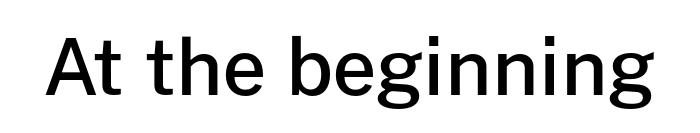
The image shows 77 px semibold sans-serif type, upright; set normal letter spacing, not underlined; low stroke contrast and a medium x-height.
